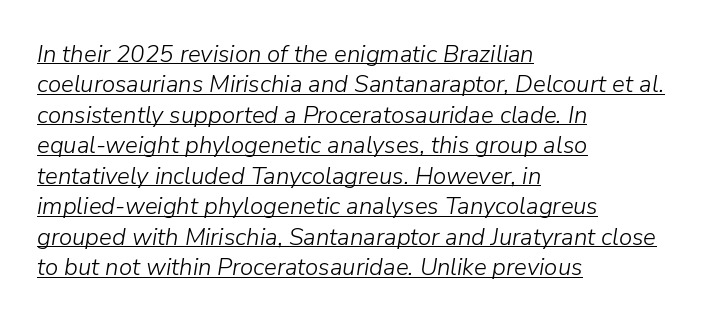
Q: Is the text bold? A: No.
Q: Is the text italic (slanted)? A: Yes, it leans right by about 9 degrees.
Q: Is the text underlined? A: Yes.
Q: How is the paragraph aligned? A: Left-aligned.
Q: Is the spacing between letters normal or unusually wide? A: Normal.
Q: Is the spacing between lines tight, normal or loose? A: Normal.
